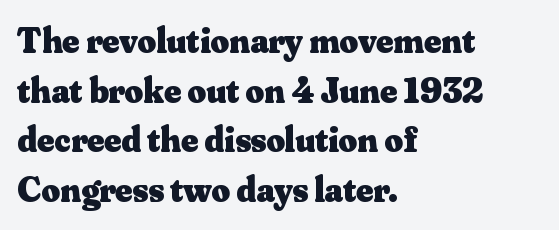
{"serif": "yes", "italic": "no", "bold": "yes", "weight": "heavy", "width": "normal", "stroke_contrast": "medium", "x_height": "small", "monospaced": "no", "underline": "no", "align": "left", "line_spacing": "normal", "line_spacing_ratio": 1.38, "letter_spacing": "normal", "letter_spacing_em": 0.0, "glyph_px": 36}
